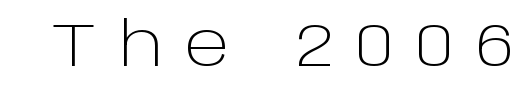
{"serif": "no", "italic": "no", "bold": "no", "weight": "light", "width": "normal", "stroke_contrast": "low", "x_height": "large", "monospaced": "no", "underline": "no", "letter_spacing": "wide", "letter_spacing_em": 0.37, "glyph_px": 61}
